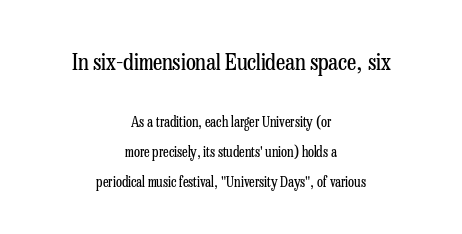
The image shows 23 px text type, upright; set centered, loose line spacing (2.14x), normal letter spacing, not underlined; the first (top) block is 1.64x larger.
